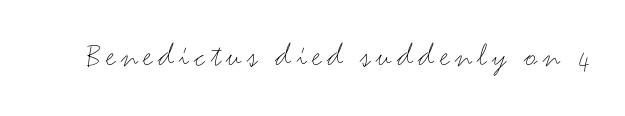
The image shows 34 px light, wide sans-serif type; set not underlined; medium stroke contrast and a small x-height.
